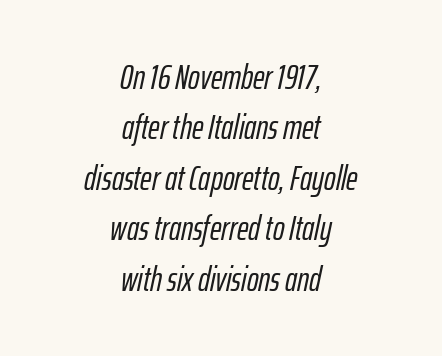
Q: Is the text italic (slanted)? A: Yes, it leans right by about 12 degrees.
Q: Is the text underlined? A: No.
Q: How is the paragraph aligned? A: Centered.
Q: Is the spacing between letters normal or unusually wide? A: Normal.
Q: Is the spacing between lines tight, normal or loose? A: Normal.
Q: Width (condensed, normal, or wide)? A: Condensed.
Q: Stroke contrast? A: Low.
Q: x-height? A: Medium.
Q: Monospaced? A: No.
